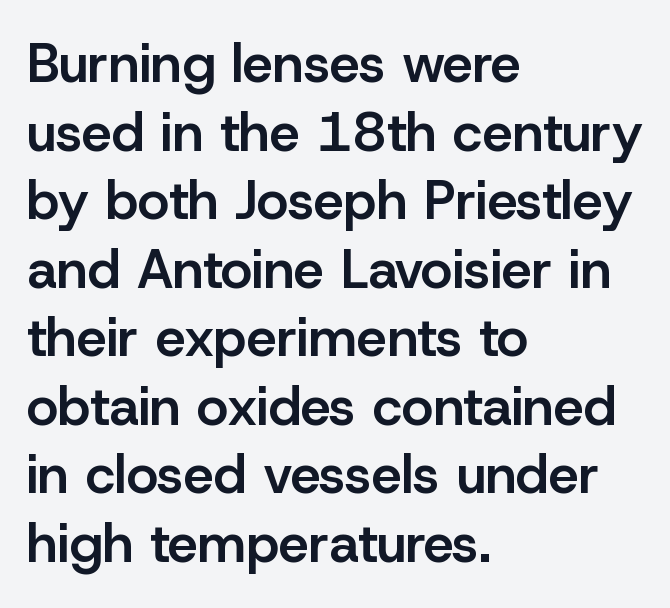
The image shows 54 px semibold sans-serif type, upright; set left-aligned, normal line spacing (1.27x), normal letter spacing, not underlined; low stroke contrast and a medium x-height.
